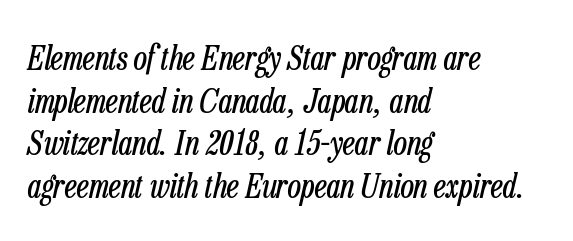
The image shows 33 px regular-weight, condensed type, italic (leaning right); set left-aligned, normal line spacing (1.29x), normal letter spacing, not underlined; low stroke contrast and a medium x-height.
